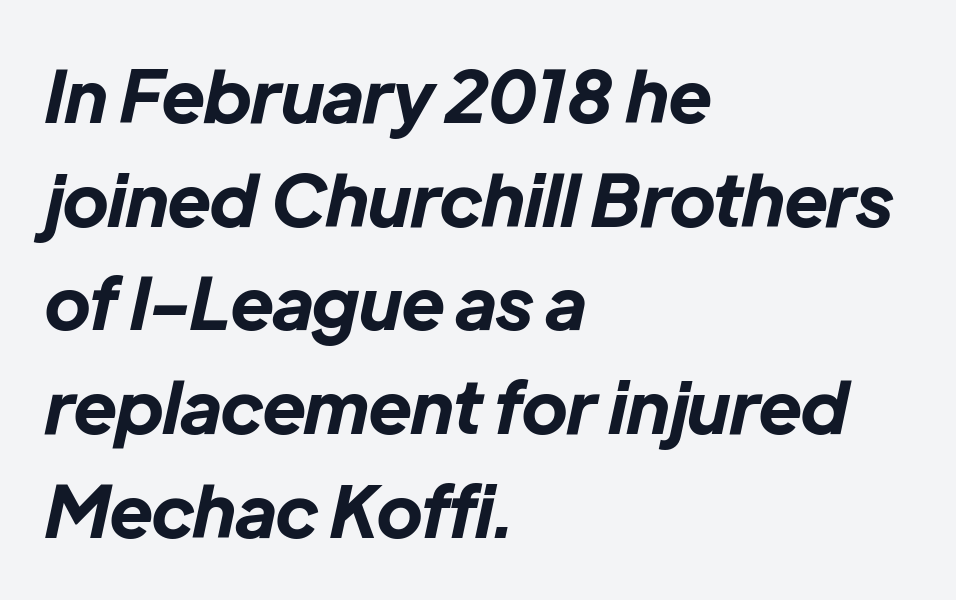
The glyphs have the mass of a bold cut. The ragged edge is on the right, which tells us the setting is flush left. Do the characters align in a grid? No, the font is proportional. The string is rendered with underlining switched off. Normally led — the rows are evenly, conventionally spaced.
